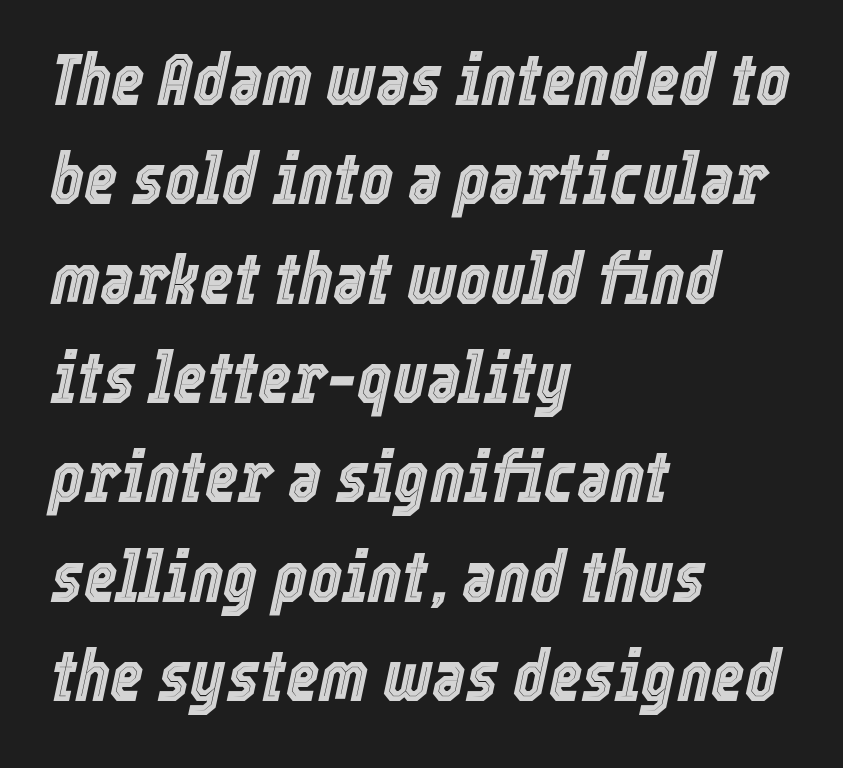
The image shows 72 px condensed type, italic (leaning right); set left-aligned, normal line spacing (1.38x), normal letter spacing, not underlined; a medium x-height.
